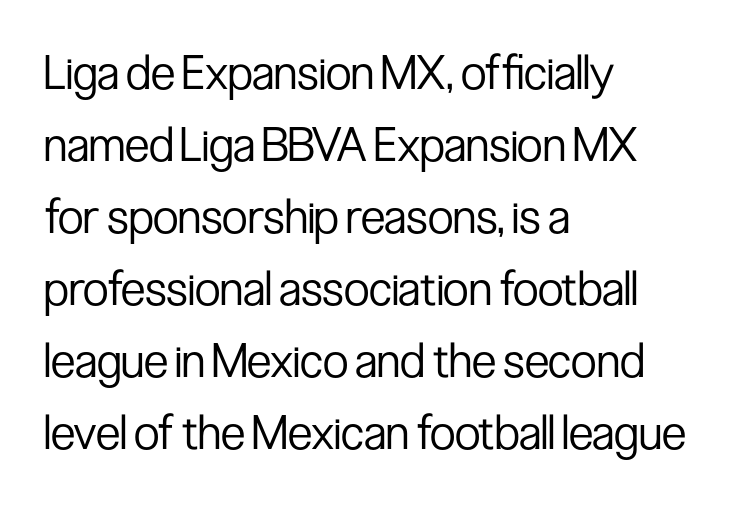
The image shows 47 px regular-weight, condensed sans-serif type, upright; set left-aligned, normal line spacing (1.53x), normal letter spacing, not underlined; low stroke contrast and a medium x-height.
